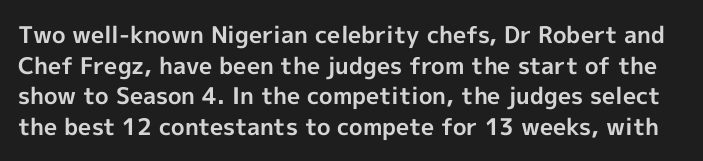
The image shows 23 px bold type, upright; set normal line spacing (1.33x), normal letter spacing, not underlined.
